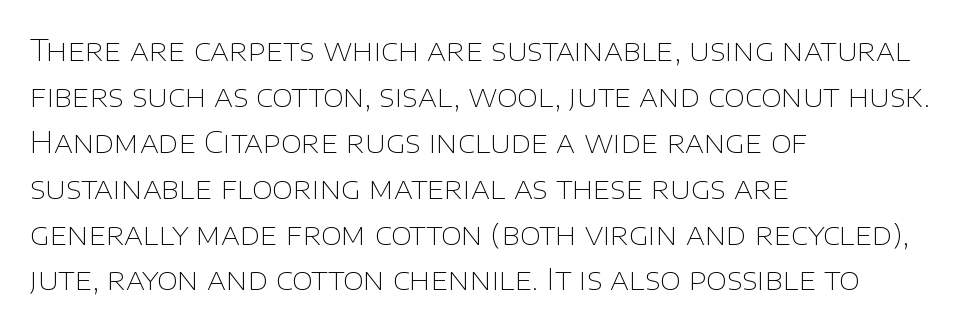
Q: Is the text bold? A: No.
Q: Is the text italic (slanted)? A: No, it is upright.
Q: Is the typeface a serif or a sans-serif typeface? A: Sans-serif.
Q: Is the text underlined? A: No.
Q: How is the paragraph aligned? A: Left-aligned.
Q: Is the spacing between letters normal or unusually wide? A: Normal.
Q: Is the spacing between lines tight, normal or loose? A: Normal.
Q: Width (condensed, normal, or wide)? A: Normal.
Q: Stroke contrast? A: Low.
Q: x-height? A: Large.
Q: Monospaced? A: No.
